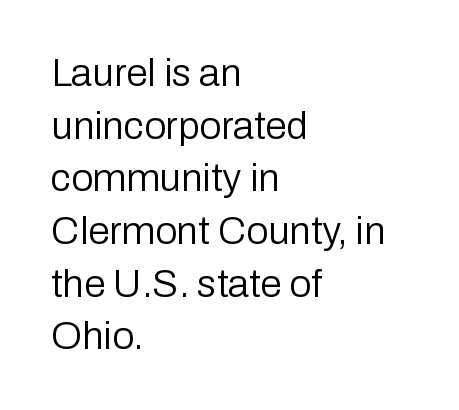
The image shows 39 px regular-weight sans-serif type, upright; set left-aligned, normal line spacing (1.35x), normal letter spacing, not underlined; low stroke contrast and a medium x-height.
